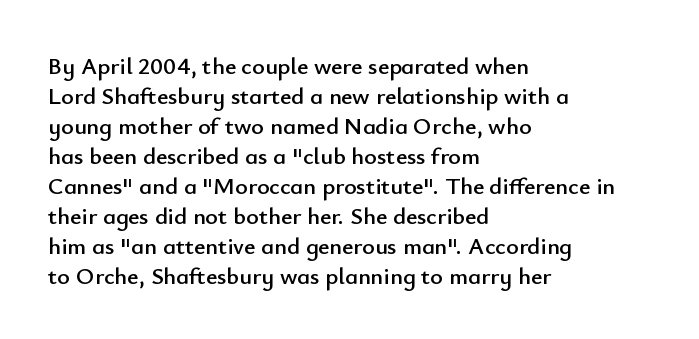
{"italic": "no", "underline": "no", "align": "left", "line_spacing": "normal", "line_spacing_ratio": 1.25, "letter_spacing": "normal", "letter_spacing_em": 0.0, "glyph_px": 24}
